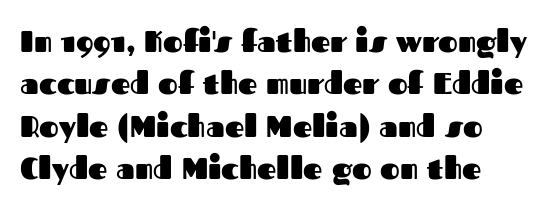
{"serif": "no", "italic": "no", "bold": "yes", "weight": "heavy", "width": "normal", "stroke_contrast": "medium", "x_height": "medium", "monospaced": "no", "underline": "no", "align": "left", "line_spacing": "normal", "line_spacing_ratio": 1.41, "letter_spacing": "normal", "letter_spacing_em": 0.0, "glyph_px": 30}
